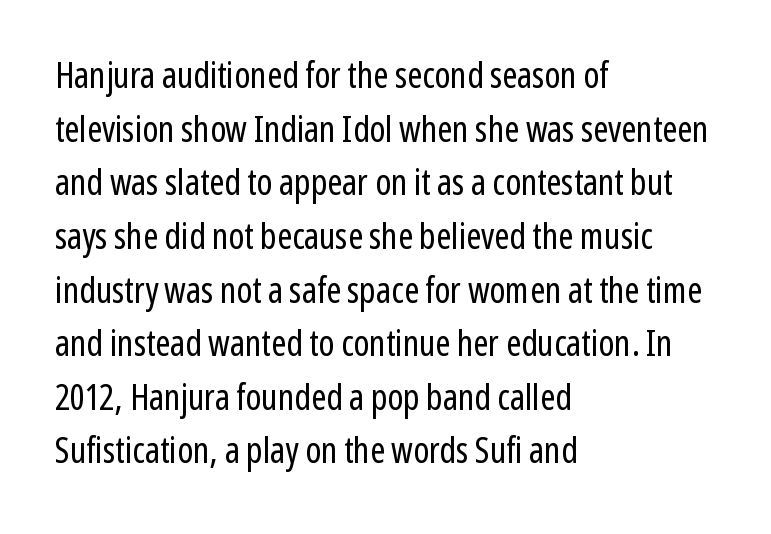
The image shows 36 px regular-weight, condensed sans-serif type, upright; set left-aligned, normal line spacing (1.49x), normal letter spacing, not underlined; low stroke contrast and a medium x-height.
